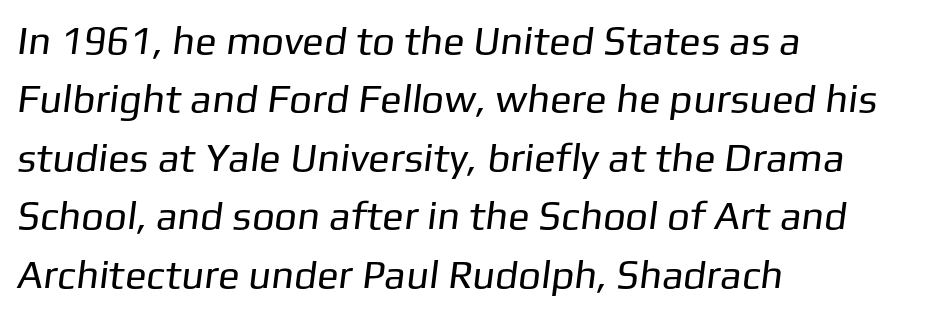
Spacing verdict: proportional, widths tailored to each character. A clean baseline with only descenders dipping below it. This rendering uses left alignment, leaving the right contour irregular. This block has exactly the height ordinary leading produces.
